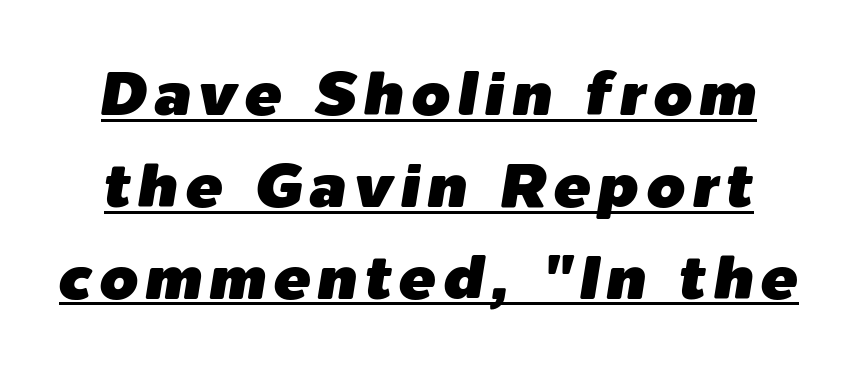
Q: Is the text italic (slanted)? A: Yes, it leans right by about 9 degrees.
Q: Is the text underlined? A: Yes.
Q: Is the spacing between lines tight, normal or loose? A: Normal.
Q: Width (condensed, normal, or wide)? A: Normal.
Q: Stroke contrast? A: Low.
Q: x-height? A: Medium.
Q: Monospaced? A: No.
